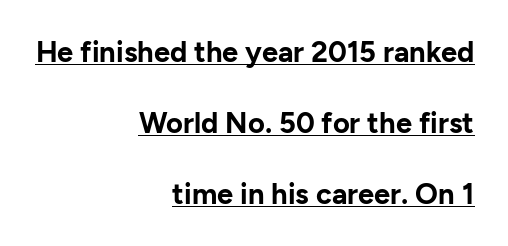
Q: Is the text bold? A: Yes.
Q: Is the text italic (slanted)? A: No, it is upright.
Q: Is the typeface a serif or a sans-serif typeface? A: Sans-serif.
Q: Is the text underlined? A: Yes.
Q: How is the paragraph aligned? A: Right-aligned.
Q: Is the spacing between letters normal or unusually wide? A: Normal.
Q: Is the spacing between lines tight, normal or loose? A: Loose.
Q: Width (condensed, normal, or wide)? A: Normal.
Q: Stroke contrast? A: Low.
Q: x-height? A: Medium.
Q: Monospaced? A: No.
